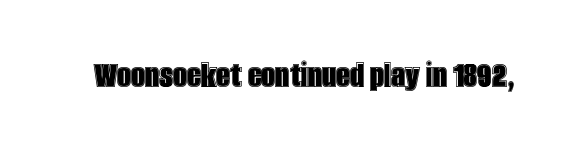
The image shows 39 px condensed type, upright; set normal letter spacing, not underlined; a large x-height.
